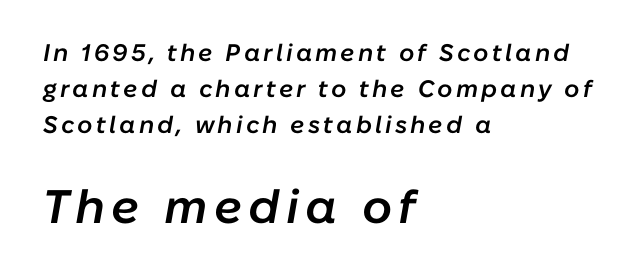
{"italic": "yes", "lean": "right", "slant_degrees": 10, "bold": "semi", "weight": "semibold", "width": "normal", "stroke_contrast": "low", "x_height": "medium", "monospaced": "no", "underline": "no", "align": "left", "line_spacing": "normal", "line_spacing_ratio": 1.5, "larger_block": "second", "size_ratio": 1.96, "glyph_px": 47}
